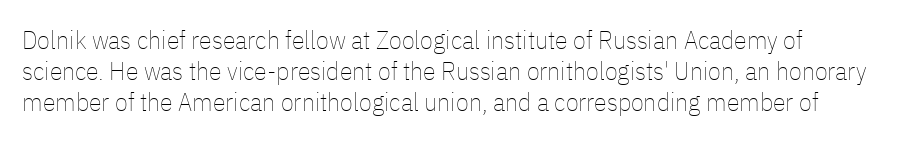
{"italic": "no", "bold": "no", "underline": "no", "line_spacing_ratio": 1.2, "letter_spacing": "normal", "letter_spacing_em": 0.0, "glyph_px": 26}
